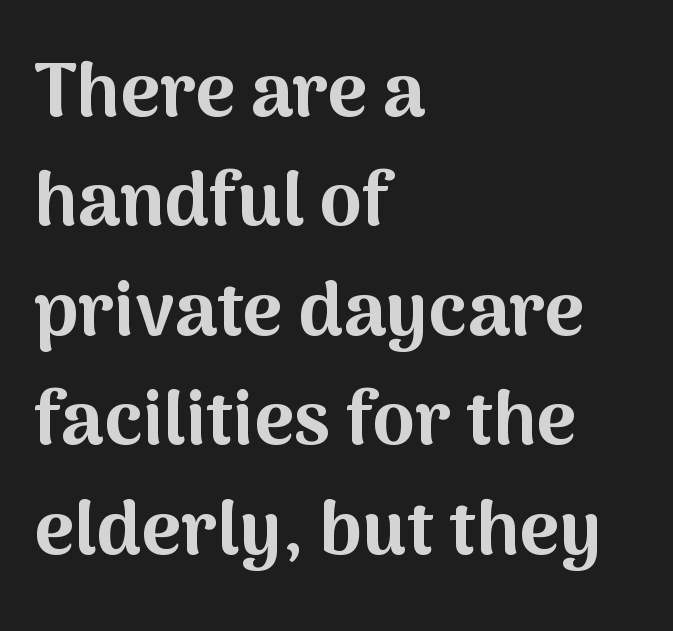
{"serif": "no", "italic": "no", "bold": "yes", "weight": "bold", "width": "normal", "stroke_contrast": "medium", "x_height": "medium", "monospaced": "no", "underline": "no", "align": "left", "line_spacing": "normal", "line_spacing_ratio": 1.44, "letter_spacing": "normal", "letter_spacing_em": 0.0, "glyph_px": 76}
